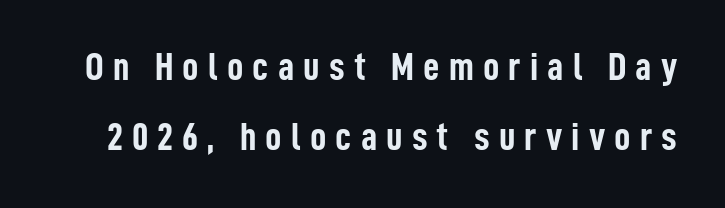
Typographic density is high because the face is bold. Each letter keeps its own natural width here, so spacing adapts to shape. Stroke terminals: plain, sans-serif. How are the letters spaced? Widely, with obvious added tracking. Type without underlining. Nope, not italic — everything's standing straight.
